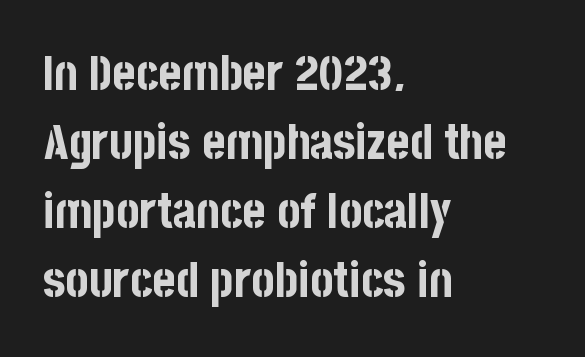
Compared with an ordinary text face, these strokes are far heavier — a full bold. Only glyphs here, with clear space below each row. Vertical spacing — default. Leftover space on each line is placed entirely after the last word.
